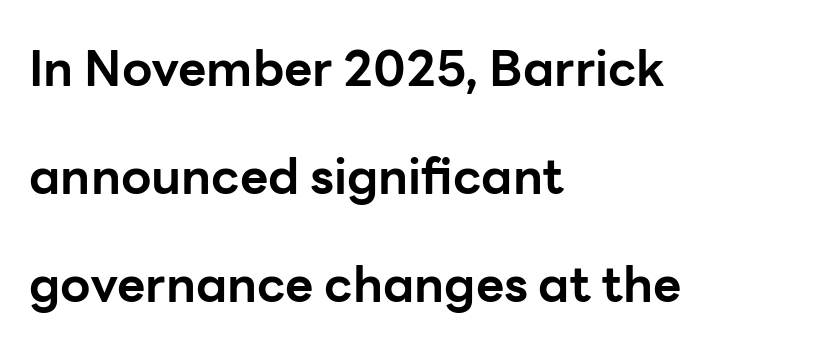
{"serif": "no", "italic": "no", "bold": "yes", "weight": "bold", "width": "normal", "stroke_contrast": "low", "x_height": "medium", "monospaced": "no", "underline": "no", "align": "left", "line_spacing": "loose", "line_spacing_ratio": 2.2, "letter_spacing": "normal", "letter_spacing_em": 0.0, "glyph_px": 49}
